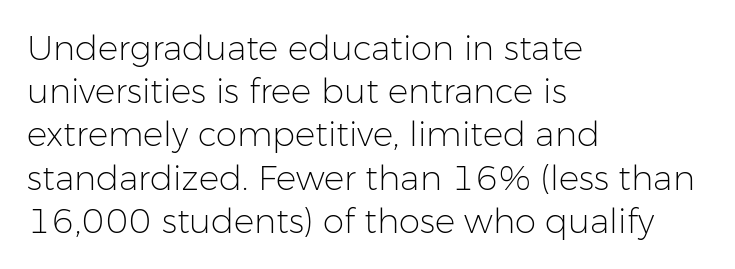
The image shows 34 px light sans-serif type, upright; set left-aligned, normal line spacing (1.27x), normal letter spacing, not underlined; low stroke contrast and a medium x-height.
